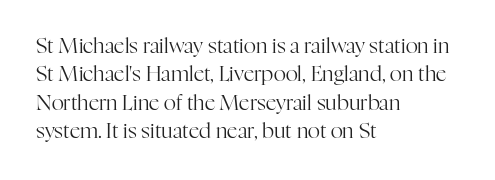
{"italic": "no", "bold": "no", "underline": "no", "align": "left", "line_spacing": "normal", "line_spacing_ratio": 1.35, "letter_spacing": "normal", "letter_spacing_em": 0.0, "glyph_px": 21}
